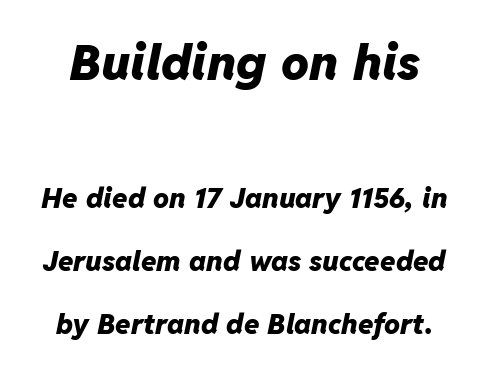
The image shows 49 px heavy type, italic (leaning right); set loose line spacing (2.25x), normal letter spacing, not underlined; the first (top) block is 1.75x larger; low stroke contrast and a medium x-height.
